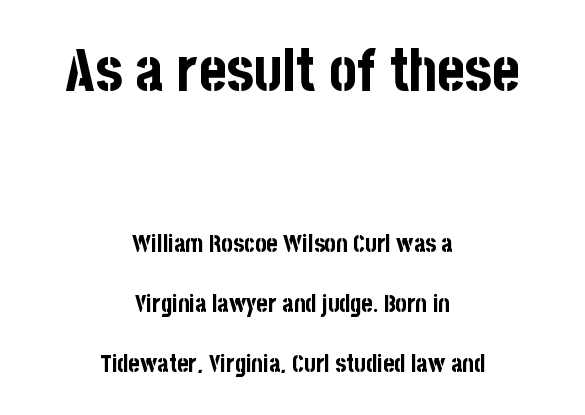
Q: Is the text bold? A: Yes.
Q: Is the text italic (slanted)? A: No, it is upright.
Q: Is the typeface a serif or a sans-serif typeface? A: Sans-serif.
Q: Is the text underlined? A: No.
Q: How is the paragraph aligned? A: Centered.
Q: Is the spacing between letters normal or unusually wide? A: Normal.
Q: Is the spacing between lines tight, normal or loose? A: Loose.
Q: Which block of text is set in a larger size, the first (top) or the second (bottom)? A: The first (top) one.
Q: Width (condensed, normal, or wide)? A: Condensed.
Q: Stroke contrast? A: Low.
Q: x-height? A: Large.
Q: Monospaced? A: No.
